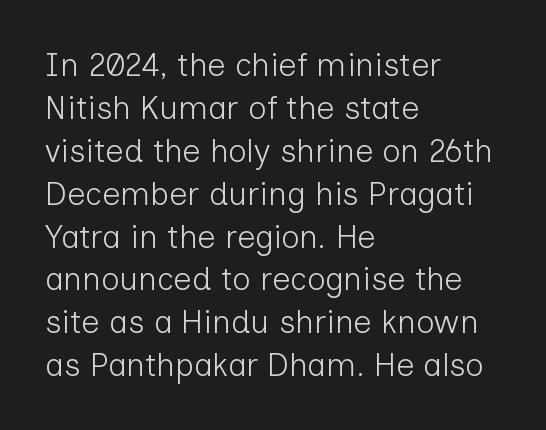
Q: Is the text bold? A: No.
Q: Is the text italic (slanted)? A: No, it is upright.
Q: Is the typeface a serif or a sans-serif typeface? A: Sans-serif.
Q: Is the text underlined? A: No.
Q: How is the paragraph aligned? A: Left-aligned.
Q: Is the spacing between letters normal or unusually wide? A: Normal.
Q: Is the spacing between lines tight, normal or loose? A: Normal.
Q: Width (condensed, normal, or wide)? A: Normal.
Q: Stroke contrast? A: Low.
Q: x-height? A: Medium.
Q: Monospaced? A: No.
